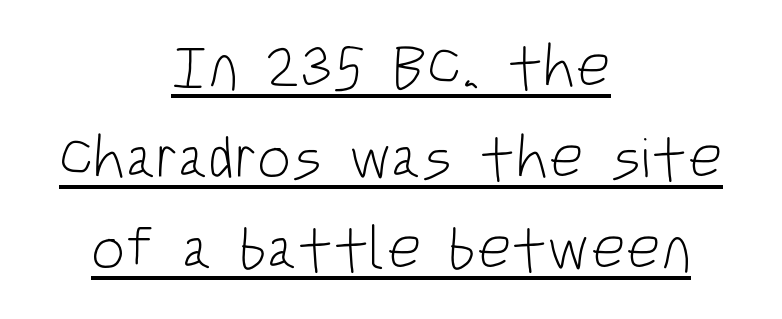
{"serif": "no", "italic": "no", "bold": "no", "weight": "light", "width": "condensed", "stroke_contrast": "low", "x_height": "large", "monospaced": "no", "underline": "yes", "align": "center", "line_spacing": "normal", "line_spacing_ratio": 1.52, "letter_spacing": "normal", "letter_spacing_em": 0.0, "glyph_px": 60}
